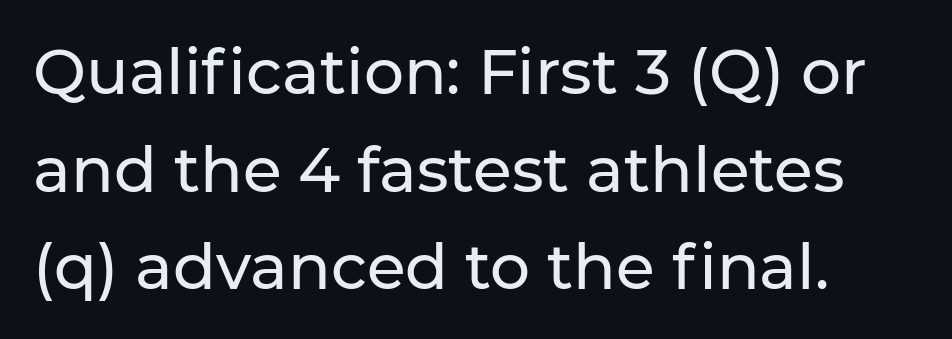
Q: Is the text italic (slanted)? A: No, it is upright.
Q: Is the typeface a serif or a sans-serif typeface? A: Sans-serif.
Q: Is the text underlined? A: No.
Q: How is the paragraph aligned? A: Left-aligned.
Q: Is the spacing between letters normal or unusually wide? A: Normal.
Q: Is the spacing between lines tight, normal or loose? A: Normal.
Q: Width (condensed, normal, or wide)? A: Normal.
Q: Stroke contrast? A: Low.
Q: x-height? A: Medium.
Q: Monospaced? A: No.
